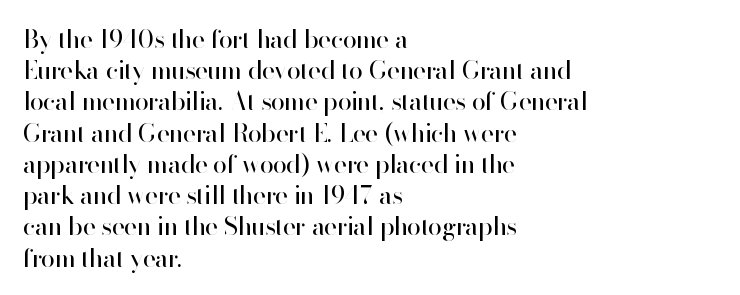
The image shows 25 px text type, upright; set left-aligned, normal line spacing (1.25x), normal letter spacing, not underlined.
